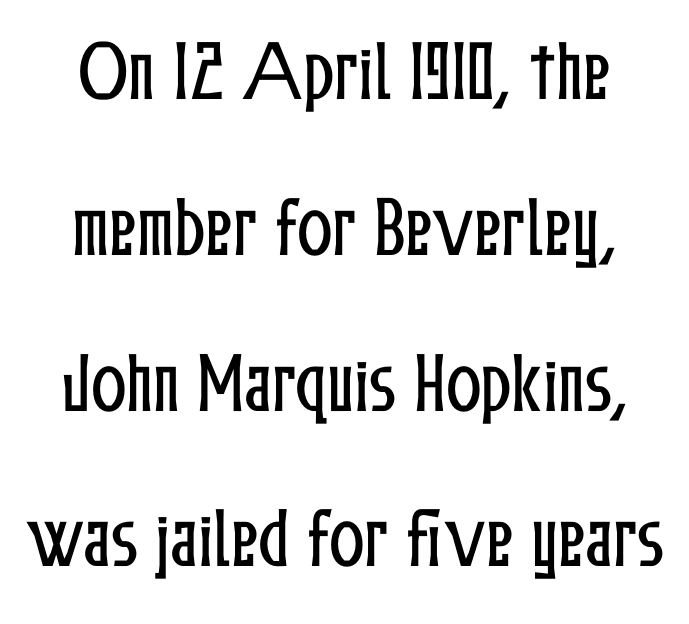
{"italic": "no", "width": "condensed", "stroke_contrast": "low", "x_height": "medium", "monospaced": "no", "underline": "no", "align": "center", "line_spacing": "loose", "line_spacing_ratio": 2.36, "letter_spacing": "normal", "letter_spacing_em": 0.0, "glyph_px": 66}
